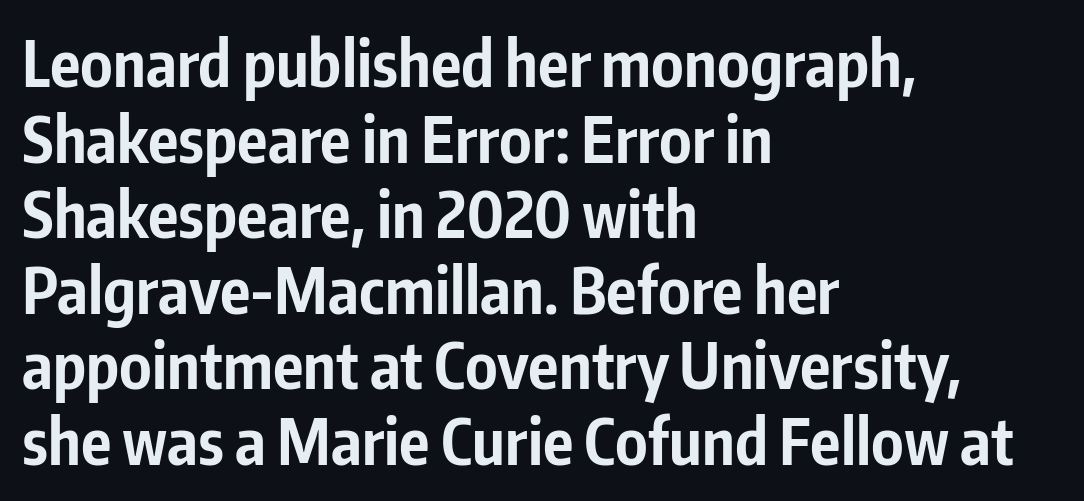
{"serif": "no", "italic": "no", "bold": "yes", "weight": "bold", "width": "condensed", "stroke_contrast": "low", "x_height": "medium", "monospaced": "no", "underline": "no", "align": "left", "line_spacing_ratio": 1.2, "letter_spacing": "normal", "letter_spacing_em": 0.0, "glyph_px": 63}
